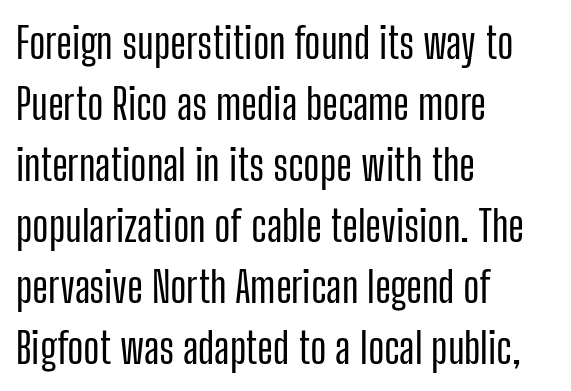
You could not count columns in this text — the font is proportionally spaced. Compared with typical paragraphs, the rows here are spaced about the same. Line beginnings align vertically; line endings do not. Default kerning and tracking; the words read as compact shapes. A bare baseline throughout the passage. Vertical strokes here are truly vertical.
